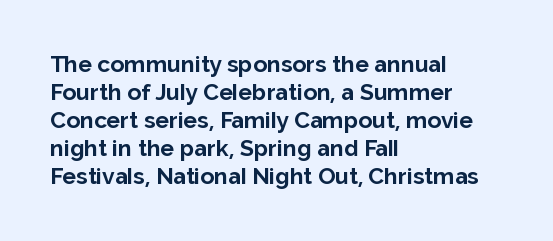
{"italic": "no", "bold": "yes", "underline": "no", "align": "left", "line_spacing_ratio": 1.22, "letter_spacing": "normal", "letter_spacing_em": 0.0, "glyph_px": 23}
